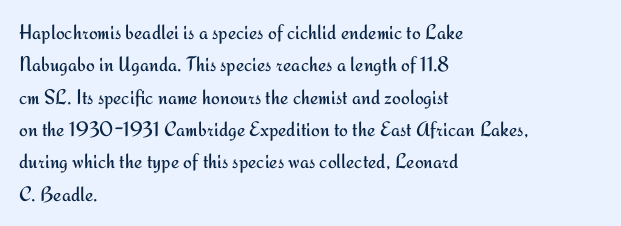
The image shows 21 px text type, upright; set left-aligned, normal line spacing (1.54x), normal letter spacing, not underlined.
